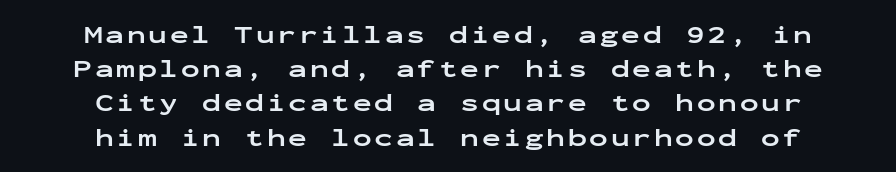
Q: Is the text bold? A: Yes.
Q: Is the text italic (slanted)? A: No, it is upright.
Q: Is the text underlined? A: No.
Q: How is the paragraph aligned? A: Centered.
Q: Is the spacing between lines tight, normal or loose? A: Normal.
